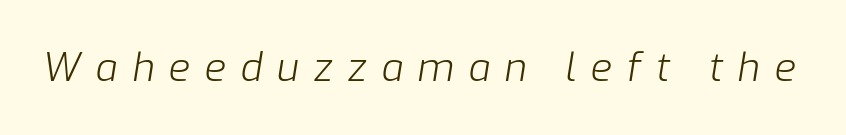
Do the characters align in a grid? No, the font is proportional. In terms of posture, this sample is oblique. Heaviness? Minimal to ordinary, like unemphasized prose. Beneath every word, the page is bare. The passage shown has open, widely tracked lettering throughout.
